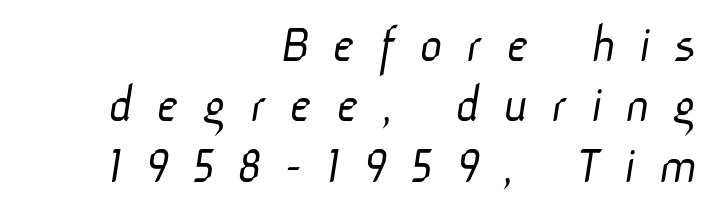
Q: Is the text bold? A: No.
Q: Is the typeface a serif or a sans-serif typeface? A: Sans-serif.
Q: Is the text underlined? A: No.
Q: How is the paragraph aligned? A: Right-aligned.
Q: Is the spacing between letters normal or unusually wide? A: Unusually wide.
Q: Is the spacing between lines tight, normal or loose? A: Tight.
Q: Width (condensed, normal, or wide)? A: Normal.
Q: Stroke contrast? A: Low.
Q: x-height? A: Medium.
Q: Monospaced? A: No.
